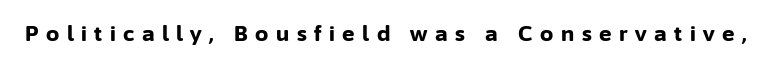
The image shows 21 px bold type, upright; set unusually wide letter spacing (+0.36 em), not underlined.
